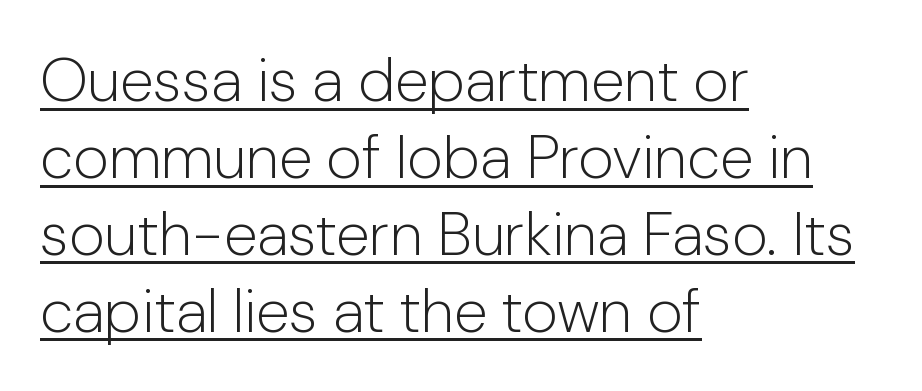
Decoration check: the copy is underlined. Caption: standard tracking, unaltered. Upright lettering throughout. Is this a fixed-width face? No — the glyphs have proportional, varying widths.
